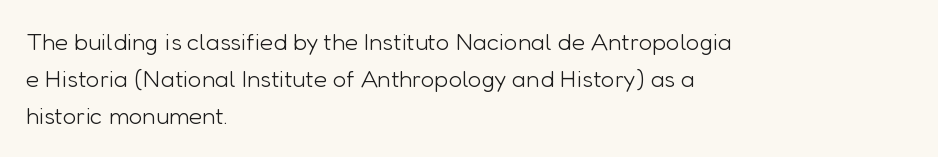
Q: Is the text bold? A: No.
Q: Is the text italic (slanted)? A: No, it is upright.
Q: Is the text underlined? A: No.
Q: How is the paragraph aligned? A: Left-aligned.
Q: Is the spacing between letters normal or unusually wide? A: Normal.
Q: Is the spacing between lines tight, normal or loose? A: Normal.
